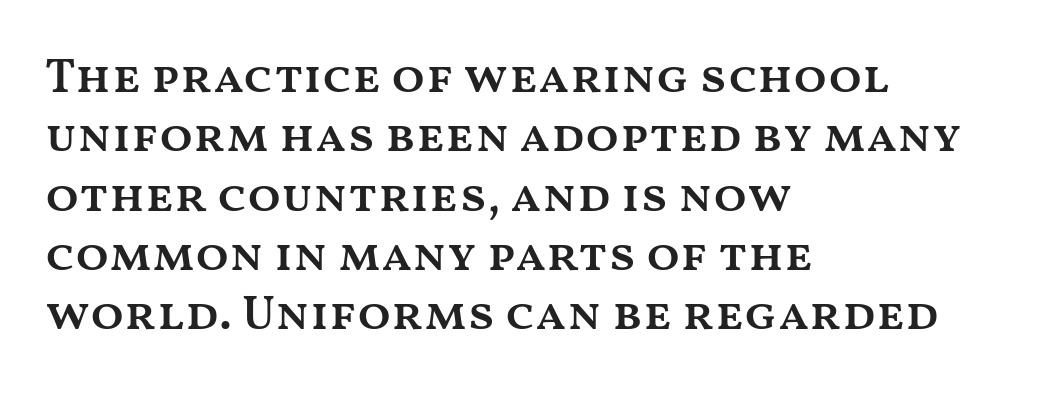
{"italic": "no", "bold": "semi", "weight": "semibold", "width": "wide", "stroke_contrast": "medium", "x_height": "medium", "monospaced": "no", "underline": "no", "align": "left", "line_spacing_ratio": 1.21, "letter_spacing": "normal", "letter_spacing_em": 0.0, "glyph_px": 49}
